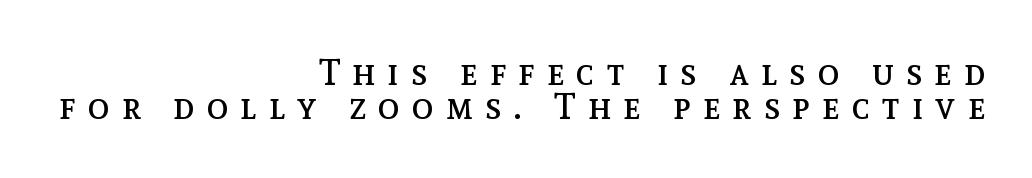
{"italic": "no", "bold": "no", "weight": "regular", "width": "normal", "x_height": "medium", "monospaced": "no", "underline": "no", "align": "right", "line_spacing": "tight", "line_spacing_ratio": 0.95, "letter_spacing": "wide", "letter_spacing_em": 0.34, "glyph_px": 36}
